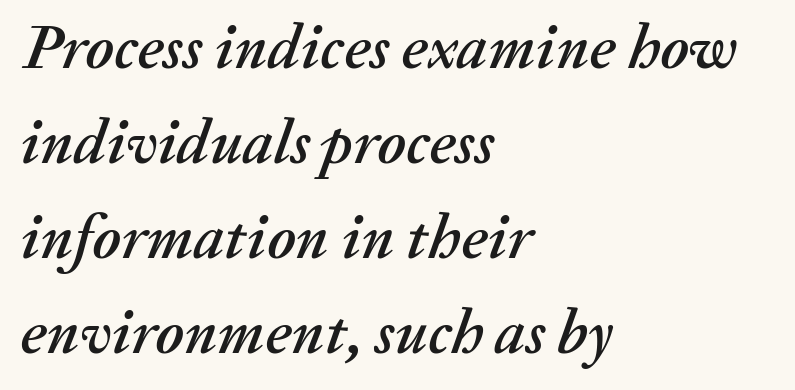
The space between consecutive lines is moderate. The rendering applies a slant to the glyphs. Nobody touched the tracking dial on this one. The lines in this sample share a left origin and differ only in where they stop. Rule under the text: the space is simply empty. The rendering uses natural spacing where letterforms have individual widths.
